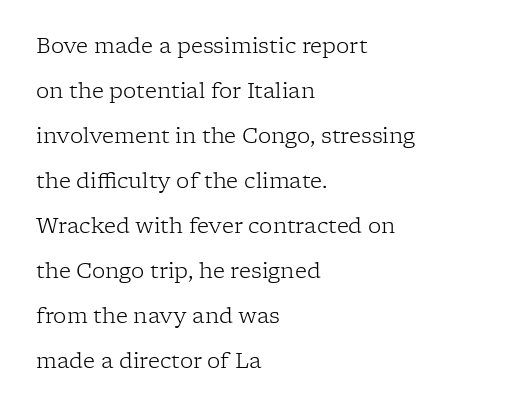
{"italic": "no", "bold": "no", "underline": "no", "align": "left", "line_spacing": "loose", "line_spacing_ratio": 2.14, "letter_spacing": "normal", "letter_spacing_em": 0.0, "glyph_px": 21}
